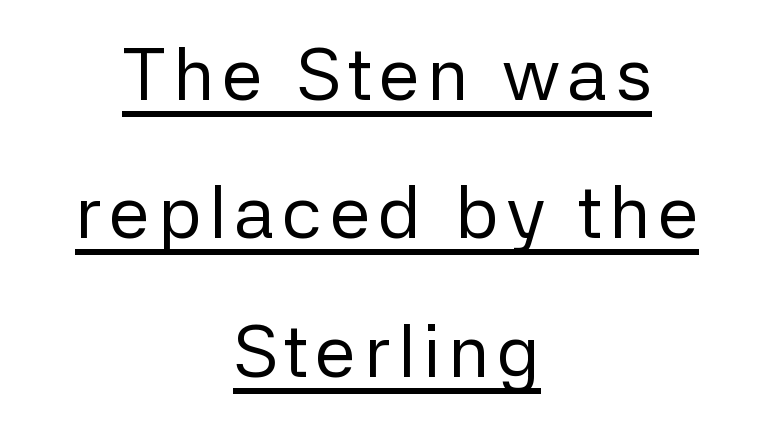
{"serif": "no", "italic": "no", "bold": "no", "weight": "regular", "width": "normal", "stroke_contrast": "low", "x_height": "medium", "monospaced": "no", "underline": "yes", "align": "center", "line_spacing_ratio": 1.87, "glyph_px": 74}
